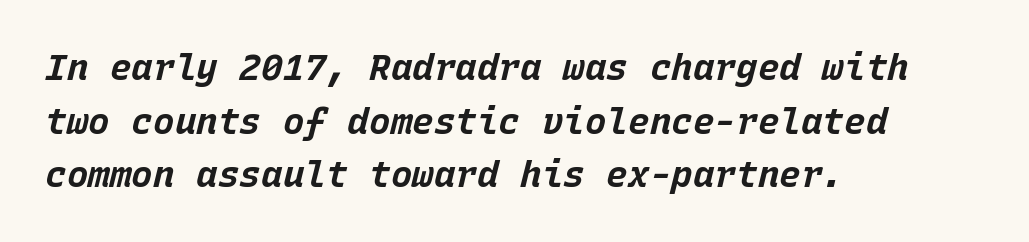
The image shows 36 px bold type, italic (leaning right), monospaced; set left-aligned, normal line spacing (1.49x), normal letter spacing, not underlined; low stroke contrast and a large x-height.
